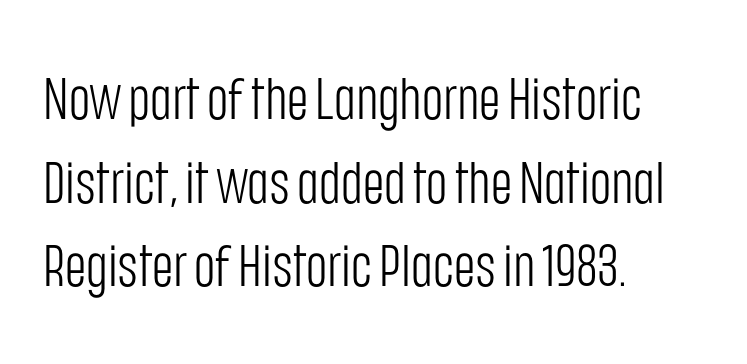
Q: Is the text bold? A: No.
Q: Is the text italic (slanted)? A: No, it is upright.
Q: Is the typeface a serif or a sans-serif typeface? A: Sans-serif.
Q: Is the text underlined? A: No.
Q: How is the paragraph aligned? A: Left-aligned.
Q: Is the spacing between letters normal or unusually wide? A: Normal.
Q: Is the spacing between lines tight, normal or loose? A: Normal.
Q: Width (condensed, normal, or wide)? A: Condensed.
Q: Stroke contrast? A: Low.
Q: x-height? A: Large.
Q: Monospaced? A: No.
